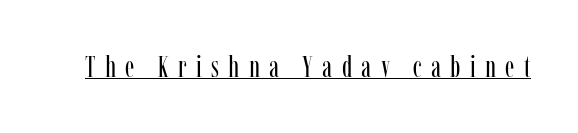
The image shows 30 px regular-weight, condensed serif type, upright; set unusually wide letter spacing (+0.31 em), underlined; low stroke contrast and a medium x-height.
